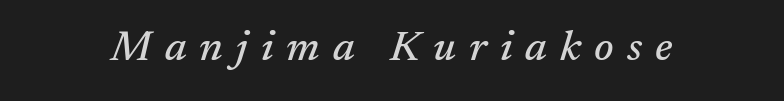
{"serif": "yes", "italic": "yes", "lean": "right", "slant_degrees": 17, "width": "normal", "stroke_contrast": "medium", "x_height": "medium", "monospaced": "no", "underline": "no", "letter_spacing": "wide", "letter_spacing_em": 0.31, "glyph_px": 42}
